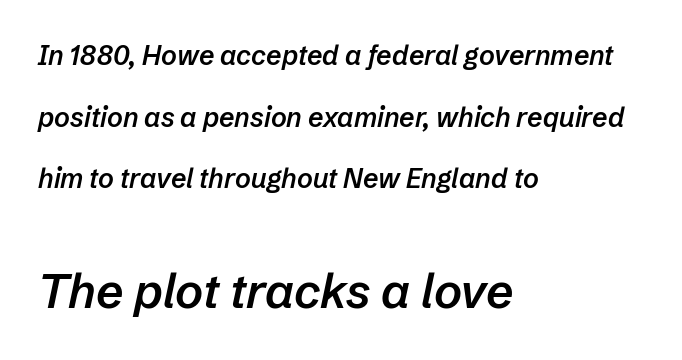
The image shows 48 px semibold type, italic (leaning right); set left-aligned, loose line spacing (2.28x), normal letter spacing, not underlined; the second (bottom) block is 1.78x larger; low stroke contrast and a medium x-height.
